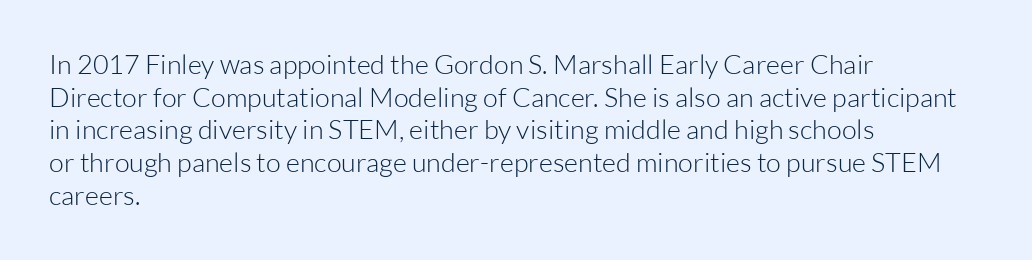
What stands out about the letter spacing? Nothing — it is the standard amount. This is not heavy type; no bold has been used. Just letters on the line, the space beneath them empty. Notice how the stems are strictly vertical — no italics here. This rendering uses left alignment, leaving the right contour irregular.
